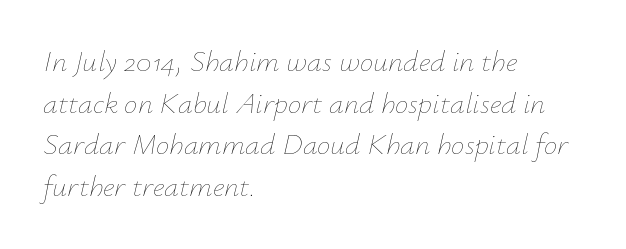
{"italic": "yes", "lean": "right", "slant_degrees": 12, "bold": "no", "weight": "thin", "width": "normal", "stroke_contrast": "low", "x_height": "small", "monospaced": "no", "underline": "no", "align": "left", "line_spacing": "normal", "line_spacing_ratio": 1.39, "letter_spacing": "normal", "letter_spacing_em": 0.0, "glyph_px": 30}
